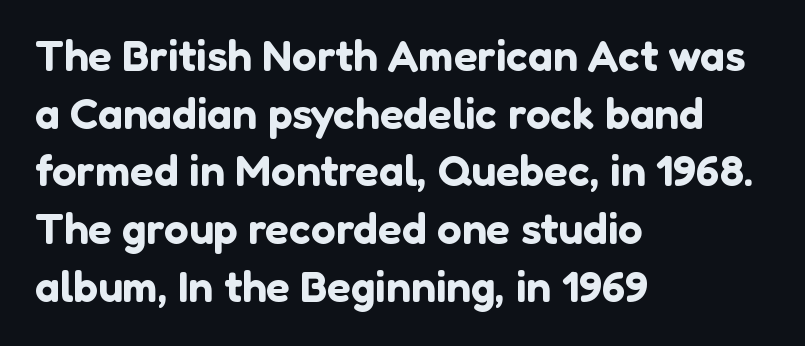
The strip under each line holds only bare page. The space between consecutive lines is moderate. Proportional: the letters do not fall into vertical columns. Notice how the stems are strictly vertical — no italics here. Unlike a traditional serif, this face leaves its strokes unadorned. The gaps between neighbouring characters are ordinary and unremarkable.
